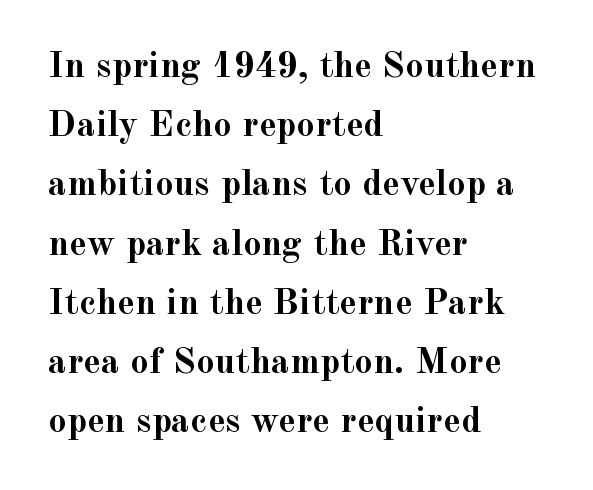
The image shows 37 px semibold serif type, upright; set left-aligned, normal line spacing (1.6x), normal letter spacing, not underlined; a small x-height.
